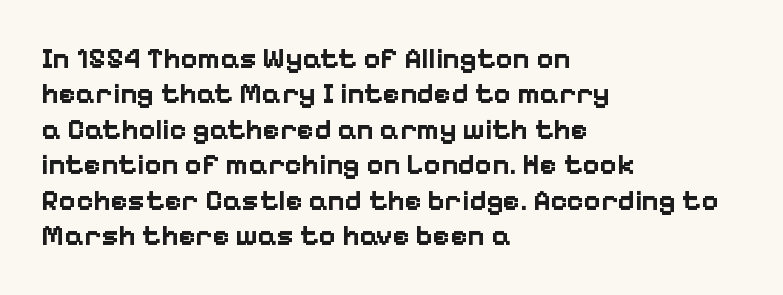
The image shows 29 px bold sans-serif type, upright; set left-aligned, line spacing 1.22x, normal letter spacing, not underlined; low stroke contrast and a medium x-height.
